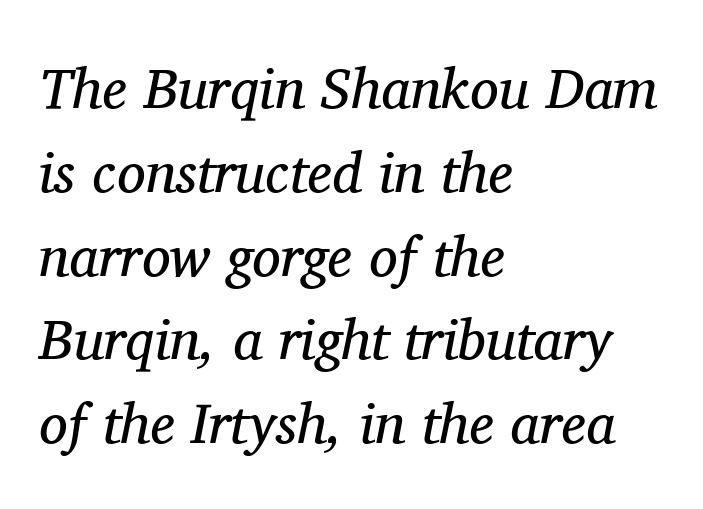
{"serif": "yes", "italic": "yes", "lean": "right", "slant_degrees": 11, "bold": "no", "weight": "regular", "width": "normal", "stroke_contrast": "medium", "x_height": "medium", "monospaced": "no", "underline": "no", "align": "left", "line_spacing": "normal", "line_spacing_ratio": 1.47, "letter_spacing": "normal", "letter_spacing_em": 0.0, "glyph_px": 57}
